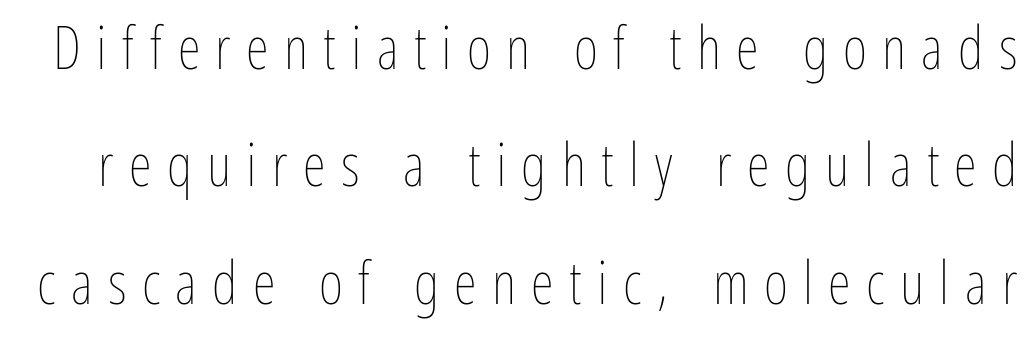
Q: Is the text bold? A: No.
Q: Is the text italic (slanted)? A: No, it is upright.
Q: Is the text underlined? A: No.
Q: Is the spacing between letters normal or unusually wide? A: Unusually wide.
Q: Is the spacing between lines tight, normal or loose? A: Loose.
Q: Width (condensed, normal, or wide)? A: Condensed.
Q: Stroke contrast? A: Low.
Q: x-height? A: Medium.
Q: Monospaced? A: No.
